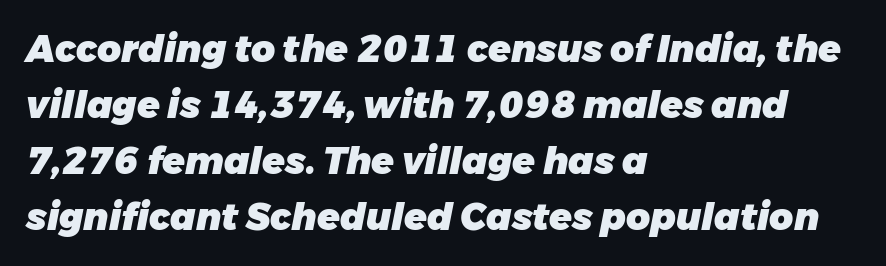
{"italic": "yes", "lean": "right", "slant_degrees": 11, "bold": "yes", "weight": "heavy", "width": "normal", "stroke_contrast": "low", "x_height": "medium", "monospaced": "no", "underline": "no", "align": "left", "line_spacing": "normal", "line_spacing_ratio": 1.51, "letter_spacing": "normal", "letter_spacing_em": 0.0, "glyph_px": 37}
